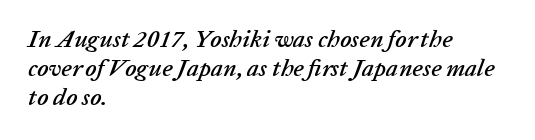
Q: Is the text italic (slanted)? A: Yes, it leans right by about 20 degrees.
Q: Is the text underlined? A: No.
Q: How is the paragraph aligned? A: Left-aligned.
Q: Is the spacing between letters normal or unusually wide? A: Normal.
